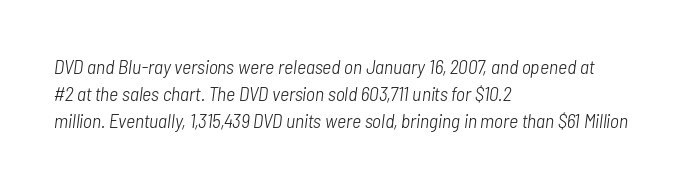
The gaps between neighbouring characters are ordinary and unremarkable. The lines in this sample share a left origin and differ only in where they stop. Quick note: underline off. Weight: not bold — regular or lighter. In terms of leading, this rendering sits right in the middle. The whole block is typeset with a tilt.
